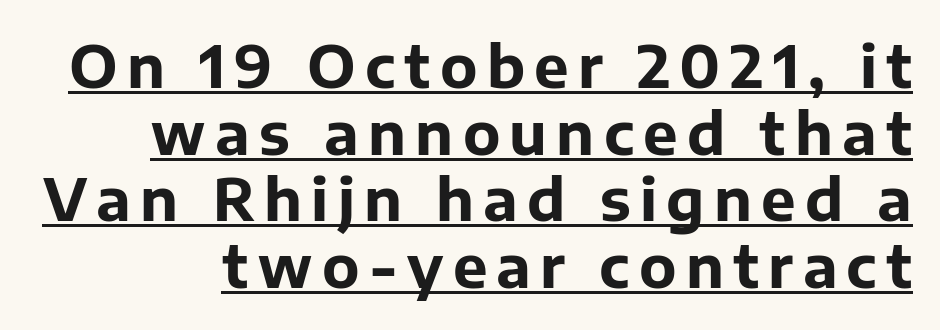
The image shows 58 px bold sans-serif type, upright; set tight line spacing (1.15x), underlined; low stroke contrast and a medium x-height.
